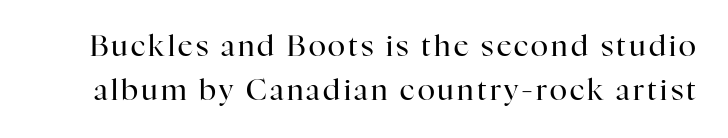
Q: Is the text bold? A: No.
Q: Is the text italic (slanted)? A: No, it is upright.
Q: Is the typeface a serif or a sans-serif typeface? A: Serif.
Q: Is the text underlined? A: No.
Q: Is the spacing between lines tight, normal or loose? A: Normal.
Q: Width (condensed, normal, or wide)? A: Normal.
Q: Stroke contrast? A: High.
Q: x-height? A: Medium.
Q: Monospaced? A: No.
